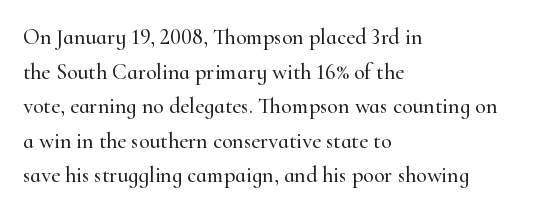
The setting favours the left margin, as ordinary paragraphs usually do. The letters stand straight up with perfectly vertical stems. Baseline-to-baseline distance is the conventional proportion of letter height. Beneath every word, the page is bare. Is the letter spacing exaggerated? No — it looks like the ordinary default.
